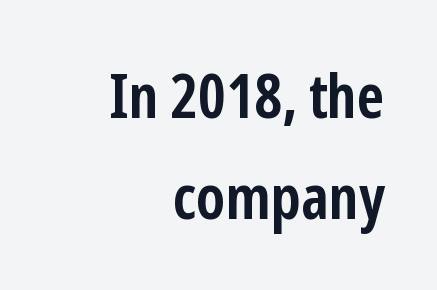
This sample has the flowing, uneven cadence of proportional lettering. Evenly set lines give the paragraph a standard silhouette. Typesetter's note: full bold, strokes at maximum text heaviness. Italic: no, the glyphs are upright roman.
